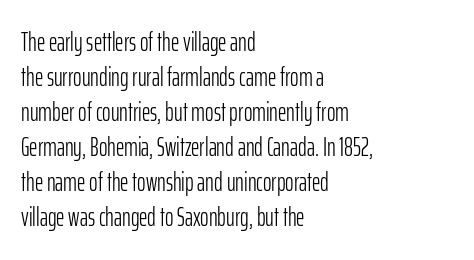
How are the letters spaced? Ordinarily, with no added tracking. Has an underline been added? It has not. Honestly, the row spacing looks completely unremarkable. The font is comparable to plain body text, perhaps lighter. Visually the block forms a straight wall on the left and a jagged coastline on the right.
